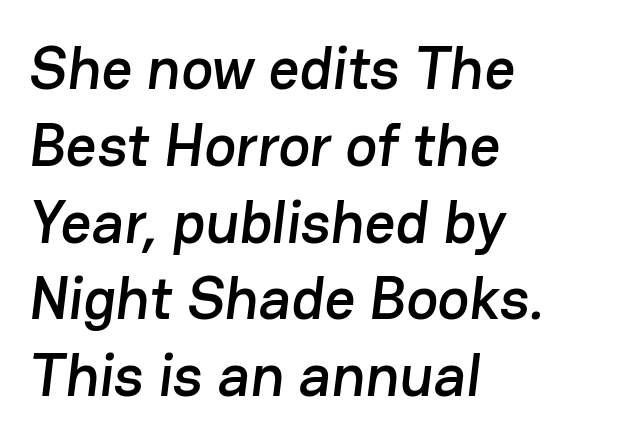
{"serif": "no", "width": "normal", "stroke_contrast": "low", "x_height": "medium", "monospaced": "no", "underline": "no", "align": "left", "line_spacing": "normal", "line_spacing_ratio": 1.28, "letter_spacing": "normal", "letter_spacing_em": 0.0, "glyph_px": 60}
